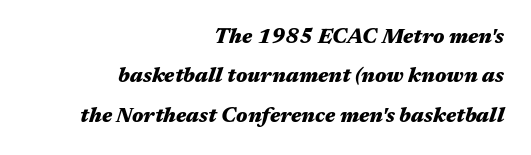
{"italic": "yes", "lean": "right", "slant_degrees": 17, "bold": "yes", "underline": "no", "align": "right", "line_spacing_ratio": 1.87, "letter_spacing": "normal", "letter_spacing_em": 0.0, "glyph_px": 21}
